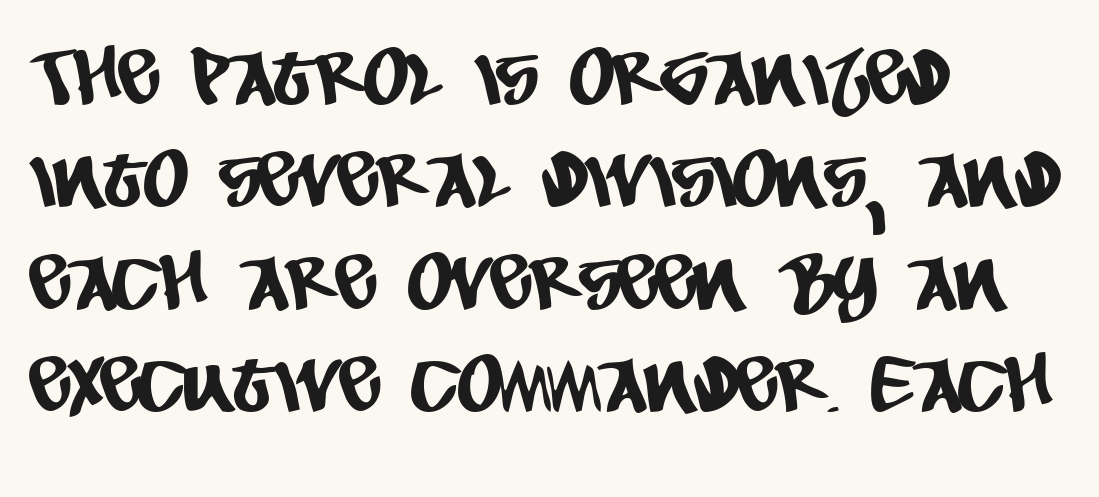
Q: Is the typeface a serif or a sans-serif typeface? A: Sans-serif.
Q: Is the text underlined? A: No.
Q: How is the paragraph aligned? A: Left-aligned.
Q: Is the spacing between letters normal or unusually wide? A: Normal.
Q: Is the spacing between lines tight, normal or loose? A: Normal.
Q: Width (condensed, normal, or wide)? A: Condensed.
Q: Stroke contrast? A: Low.
Q: x-height? A: Large.
Q: Monospaced? A: No.
